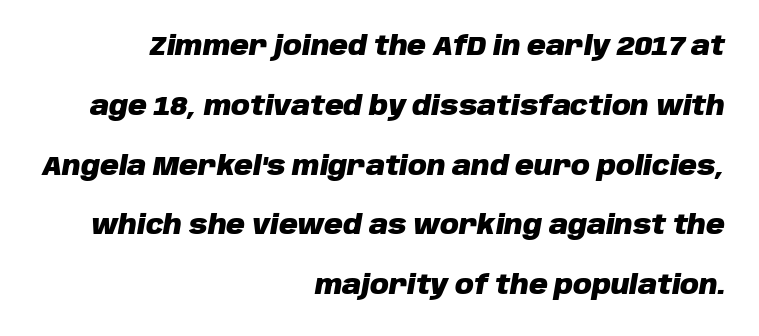
The image shows 26 px bold type, italic (leaning right); set right-aligned, loose line spacing (2.3x), normal letter spacing, not underlined.
